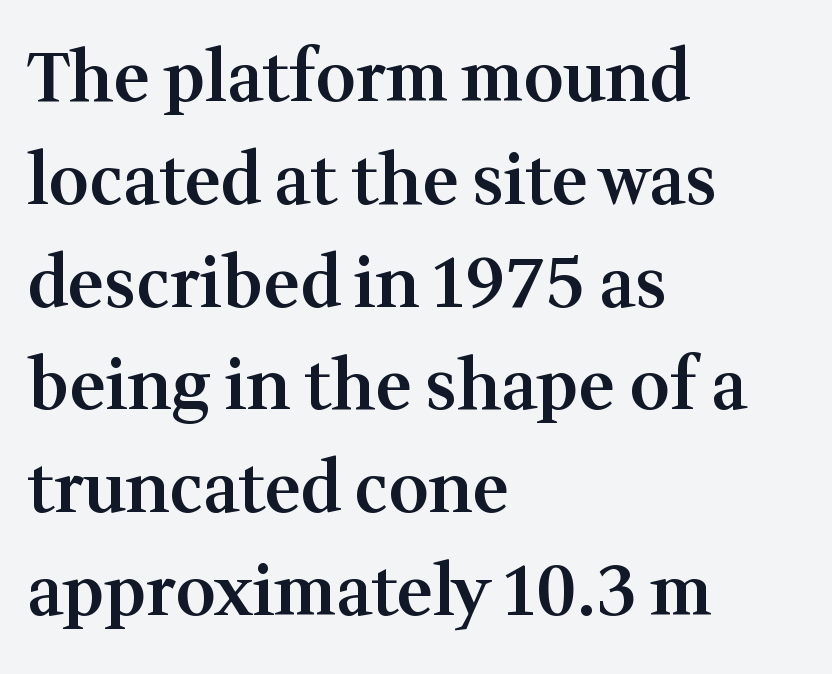
The image shows 69 px semibold serif type, upright; set left-aligned, normal line spacing (1.49x), normal letter spacing, not underlined; medium stroke contrast and a medium x-height.
